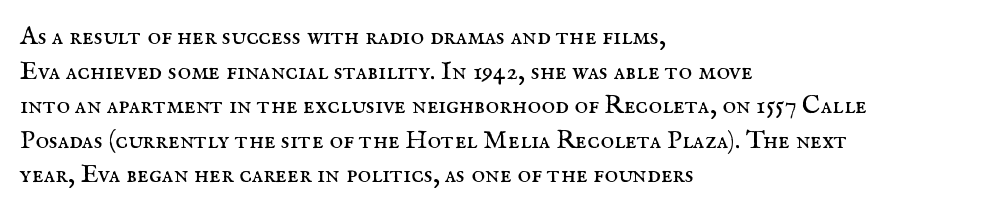
{"italic": "no", "bold": "no", "underline": "no", "align": "left", "line_spacing": "normal", "line_spacing_ratio": 1.33, "letter_spacing": "normal", "letter_spacing_em": 0.0, "glyph_px": 26}
